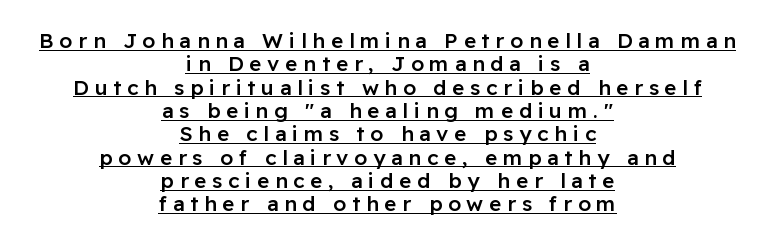
Q: Is the text bold? A: Semi-bold.
Q: Is the text italic (slanted)? A: No, it is upright.
Q: Is the text underlined? A: Yes.
Q: How is the paragraph aligned? A: Centered.
Q: Is the spacing between letters normal or unusually wide? A: Unusually wide.
Q: Is the spacing between lines tight, normal or loose? A: Tight.
